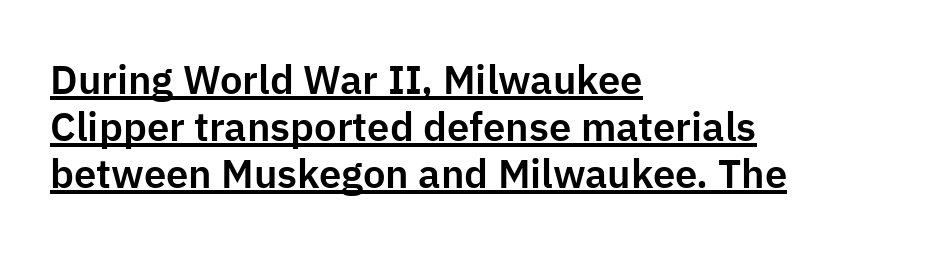
The image shows 40 px sans-serif type, upright; set left-aligned, line spacing 1.18x, normal letter spacing, underlined; low stroke contrast and a medium x-height.
